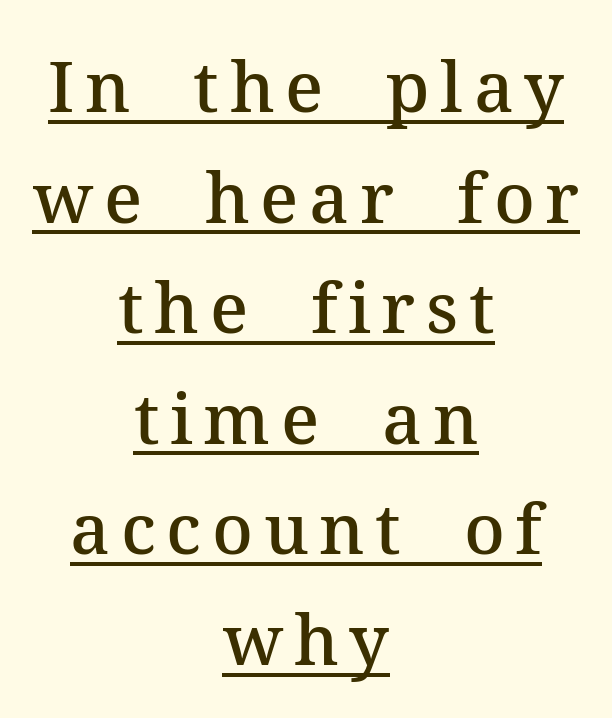
{"serif": "yes", "italic": "no", "bold": "semi", "weight": "semibold", "width": "normal", "stroke_contrast": "medium", "x_height": "medium", "monospaced": "no", "underline": "yes", "align": "center", "line_spacing": "normal", "line_spacing_ratio": 1.58, "glyph_px": 70}
